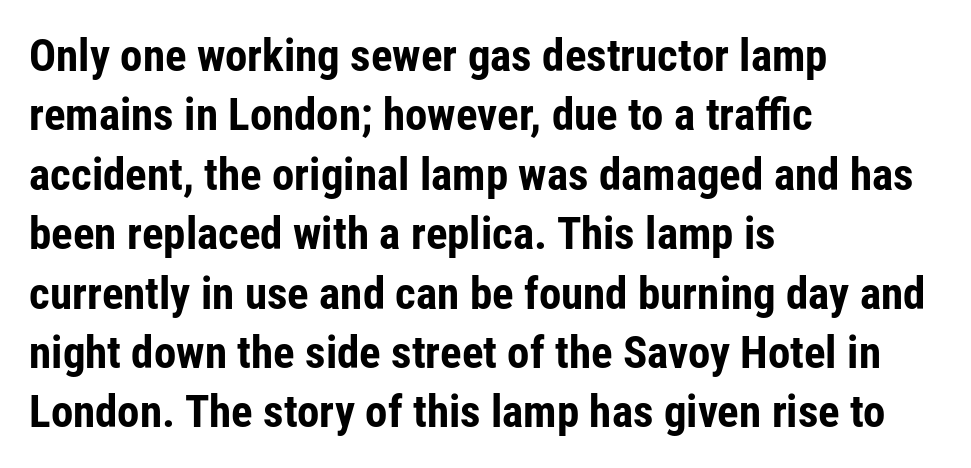
Beneath every word, the page is bare. Horizontal bands of white between lines are of average thickness. If you drew a line through each stem, it would be perfectly vertical. Nobody touched the tracking dial on this one. The ragged edge is on the right, which tells us the setting is flush left. The type family on display is of the sans-serif kind.
